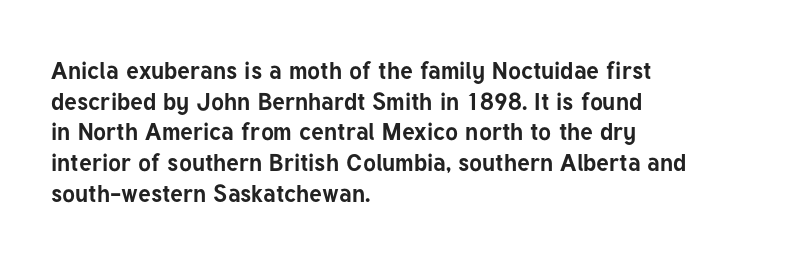
Q: Is the text bold? A: Yes.
Q: Is the text italic (slanted)? A: No, it is upright.
Q: Is the text underlined? A: No.
Q: How is the paragraph aligned? A: Left-aligned.
Q: Is the spacing between letters normal or unusually wide? A: Normal.
Q: Is the spacing between lines tight, normal or loose? A: Normal.
